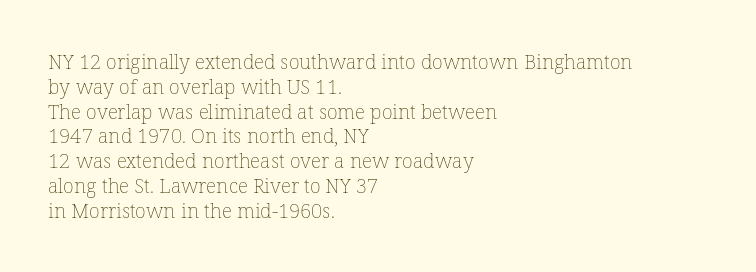
Each stroke keeps to a modest, everyday thickness or less. The type is set solid horizontally, with unmodified tracking. Italic: no, the glyphs are upright roman. In CSS terms this would be text-align: left.
